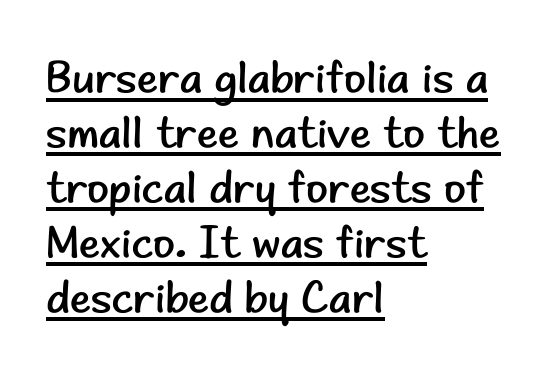
The image shows 45 px regular-weight sans-serif type, upright; set left-aligned, line spacing 1.22x, normal letter spacing, underlined; low stroke contrast and a small x-height.
